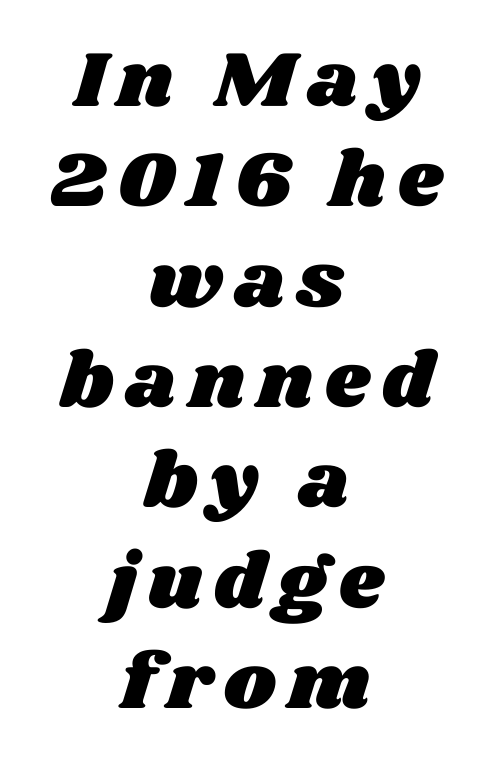
{"width": "wide", "stroke_contrast": "medium", "x_height": "large", "monospaced": "no", "underline": "no", "align": "center", "line_spacing": "normal", "line_spacing_ratio": 1.27, "glyph_px": 79}
